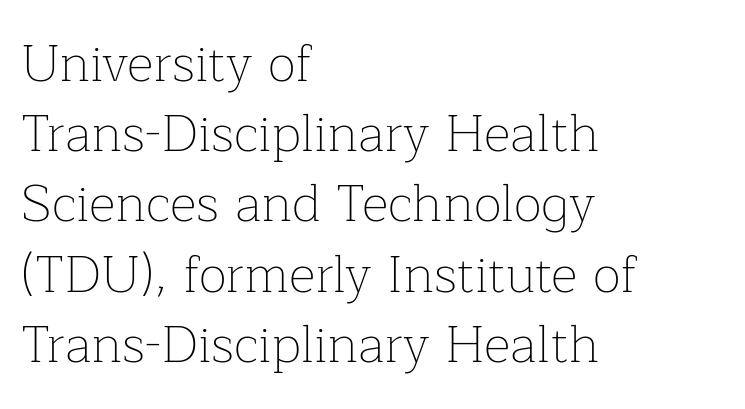
The foot of each line stays bare and open. Evenly set lines give the paragraph a standard silhouette. The letters advance in unequal steps, a hallmark of proportional type. These lines are composed in type with serifs. Italic? Not at all — the glyphs are vertical. Is the stroke heavy? The answer is a plain regular-or-lighter.
